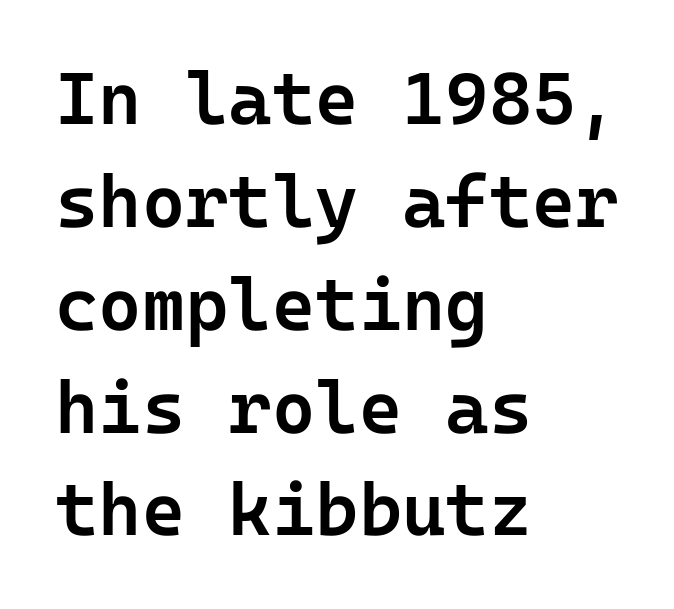
{"serif": "no", "italic": "no", "bold": "semi", "weight": "semibold", "width": "normal", "stroke_contrast": "low", "x_height": "medium", "underline": "no", "align": "left", "line_spacing": "normal", "line_spacing_ratio": 1.39, "letter_spacing": "normal", "letter_spacing_em": 0.0, "glyph_px": 74}
